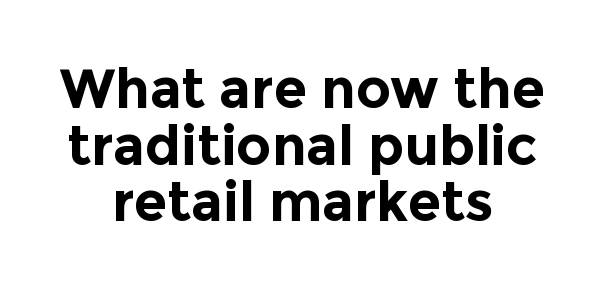
{"serif": "no", "italic": "no", "bold": "yes", "weight": "bold", "width": "normal", "x_height": "medium", "monospaced": "no", "underline": "no", "align": "center", "line_spacing": "tight", "line_spacing_ratio": 1.05, "letter_spacing": "normal", "letter_spacing_em": 0.0, "glyph_px": 54}
